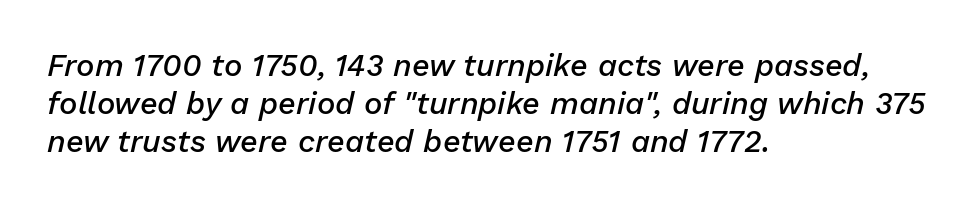
The image shows 31 px semibold type, italic (leaning right); set left-aligned, line spacing 1.23x, normal letter spacing, not underlined; low stroke contrast and a medium x-height.
